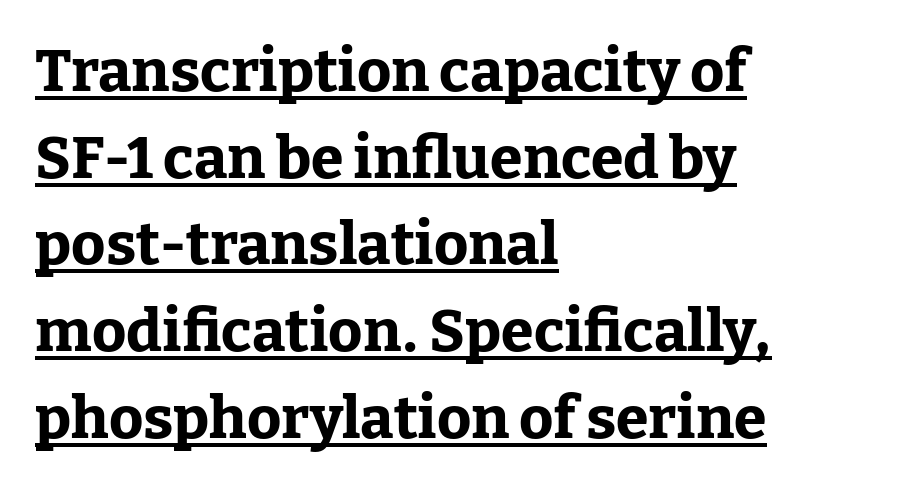
{"serif": "yes", "italic": "no", "bold": "yes", "weight": "bold", "width": "normal", "stroke_contrast": "low", "x_height": "medium", "monospaced": "no", "underline": "yes", "align": "left", "line_spacing": "normal", "line_spacing_ratio": 1.47, "letter_spacing": "normal", "letter_spacing_em": 0.0, "glyph_px": 59}
